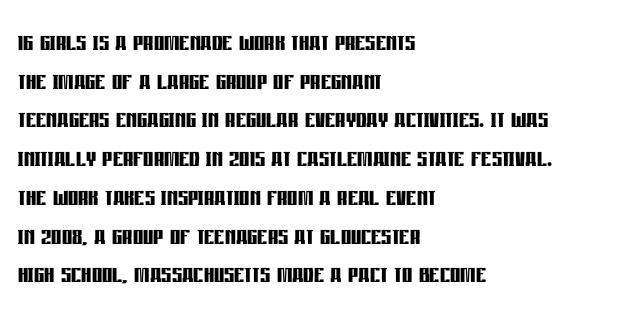
Q: Is the text bold? A: Yes.
Q: Is the text italic (slanted)? A: No, it is upright.
Q: Is the typeface a serif or a sans-serif typeface? A: Sans-serif.
Q: Is the text underlined? A: No.
Q: How is the paragraph aligned? A: Left-aligned.
Q: Is the spacing between letters normal or unusually wide? A: Normal.
Q: Width (condensed, normal, or wide)? A: Condensed.
Q: Stroke contrast? A: Low.
Q: x-height? A: Large.
Q: Monospaced? A: No.
